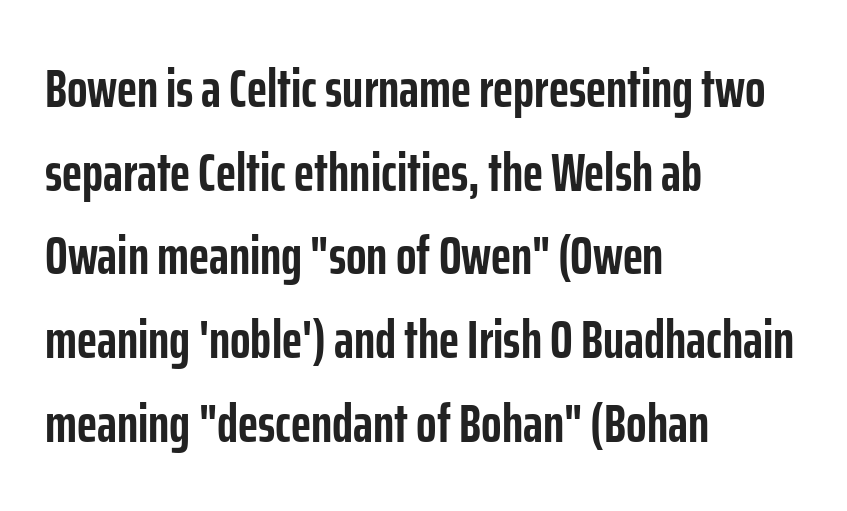
In terms of letterform style, serifs are entirely absent. The letterforms sit shoulder to shoulder at normal distance. Leading matches the norm, producing a regular column. A typesetter would mark this as roman, not italic. Clear beneath every line of the passage. Set as a true bold cut, around the 700 mark.
